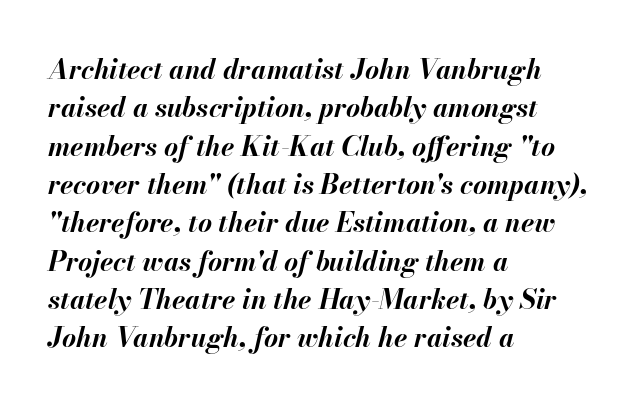
{"italic": "yes", "lean": "right", "slant_degrees": 13, "bold": "yes", "underline": "no", "align": "left", "line_spacing": "normal", "line_spacing_ratio": 1.42, "letter_spacing": "normal", "letter_spacing_em": 0.0, "glyph_px": 27}
